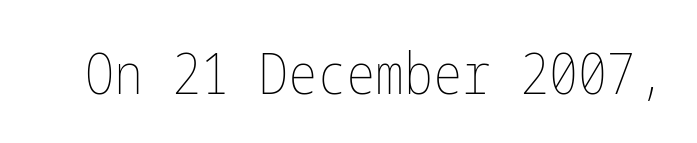
The image shows 58 px thin, condensed type, upright; set normal letter spacing, not underlined; low stroke contrast and a medium x-height.
